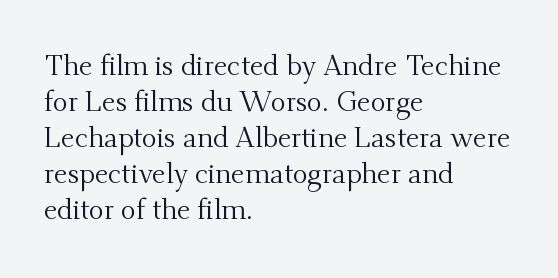
The image shows 28 px regular-weight serif type, upright; set left-aligned, normal line spacing (1.29x), normal letter spacing, not underlined; medium stroke contrast and a small x-height.
